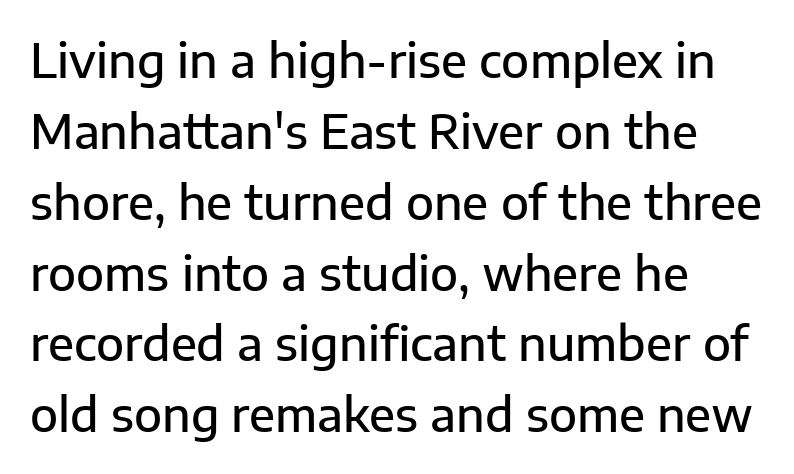
Each letter keeps its own natural width here, so spacing adapts to shape. Do the letters lean? They stand straight. Each word holds together tightly as a unit, with standard inter-letter gaps. Layout note: lines flush left. On the weight axis this lands at semibold, roughly 600. Summary of vertical rhythm: regular, with standard interline spacing.
